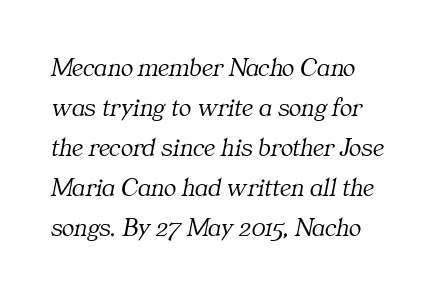
Q: Is the text bold? A: No.
Q: Is the text italic (slanted)? A: Yes, it leans right by about 11 degrees.
Q: Is the text underlined? A: No.
Q: How is the paragraph aligned? A: Left-aligned.
Q: Is the spacing between letters normal or unusually wide? A: Normal.
Q: Is the spacing between lines tight, normal or loose? A: Normal.
